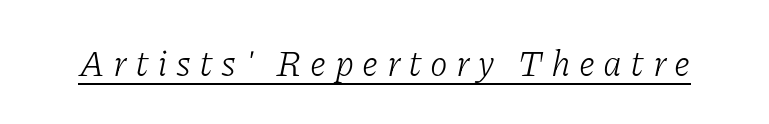
Q: Is the text bold? A: No.
Q: Is the text italic (slanted)? A: Yes, it leans right by about 11 degrees.
Q: Is the typeface a serif or a sans-serif typeface? A: Serif.
Q: Is the text underlined? A: Yes.
Q: Is the spacing between letters normal or unusually wide? A: Unusually wide.
Q: Width (condensed, normal, or wide)? A: Normal.
Q: Stroke contrast? A: Low.
Q: x-height? A: Medium.
Q: Monospaced? A: No.
